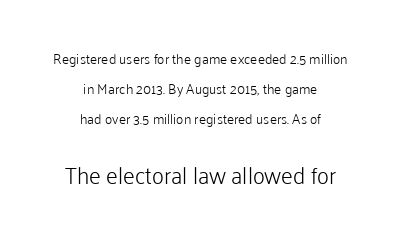
Q: Is the text bold? A: No.
Q: Is the text italic (slanted)? A: No, it is upright.
Q: Is the text underlined? A: No.
Q: How is the paragraph aligned? A: Centered.
Q: Is the spacing between letters normal or unusually wide? A: Normal.
Q: Is the spacing between lines tight, normal or loose? A: Loose.
Q: Which block of text is set in a larger size, the first (top) or the second (bottom)? A: The second (bottom) one.
